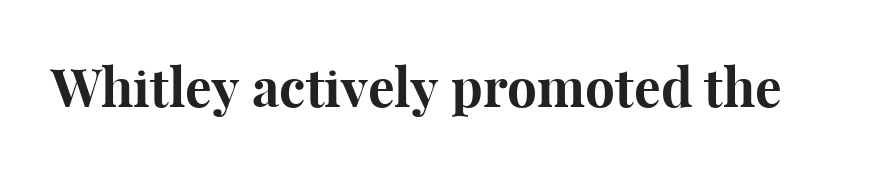
The image shows 53 px bold serif type, upright; set normal letter spacing, not underlined; high stroke contrast and a medium x-height.
